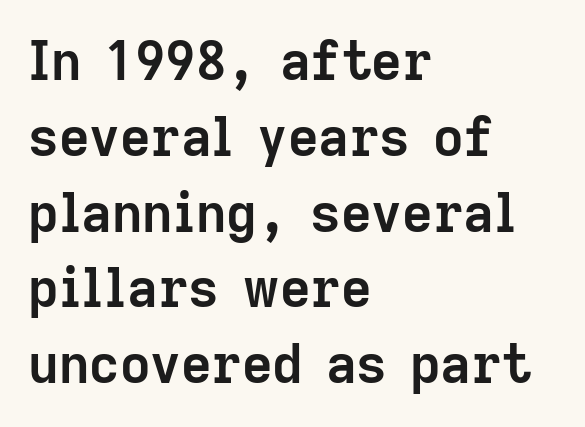
{"serif": "no", "italic": "no", "bold": "yes", "weight": "semibold", "width": "normal", "stroke_contrast": "low", "x_height": "medium", "monospaced": "no", "underline": "no", "align": "left", "line_spacing": "normal", "line_spacing_ratio": 1.43, "letter_spacing": "normal", "letter_spacing_em": 0.0, "glyph_px": 53}
